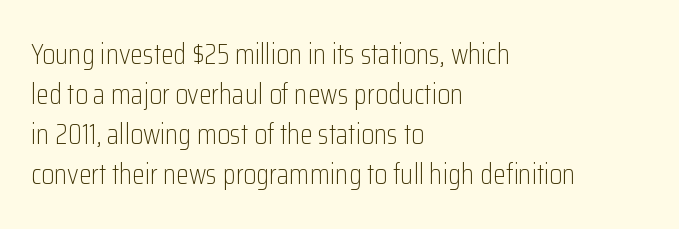
{"serif": "no", "italic": "no", "bold": "no", "weight": "light", "width": "condensed", "stroke_contrast": "low", "x_height": "medium", "monospaced": "no", "underline": "no", "align": "left", "line_spacing": "normal", "line_spacing_ratio": 1.38, "letter_spacing": "normal", "letter_spacing_em": 0.0, "glyph_px": 29}
